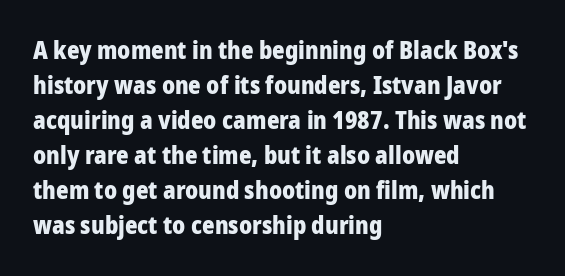
The image shows 24 px bold type, upright; set left-aligned, normal line spacing (1.46x), normal letter spacing, not underlined.
